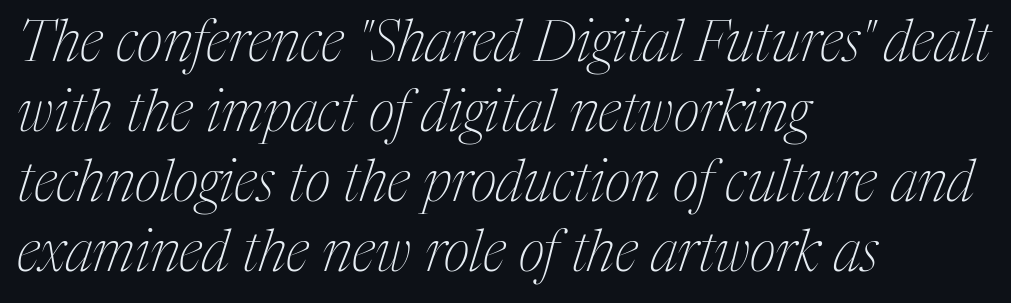
The image shows 57 px thin, condensed serif type, italic (leaning right); set left-aligned, line spacing 1.23x, normal letter spacing, not underlined; medium stroke contrast and a medium x-height.
